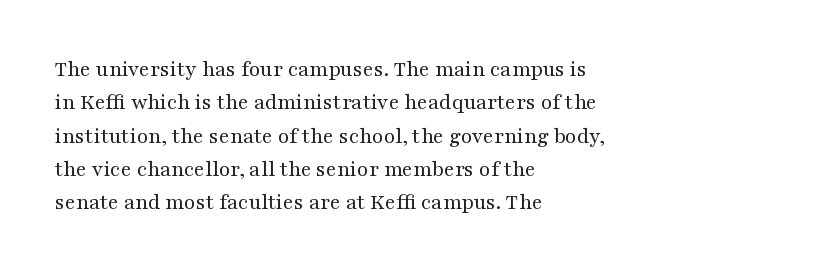
{"italic": "no", "bold": "no", "underline": "no", "align": "left", "line_spacing": "normal", "line_spacing_ratio": 1.45, "letter_spacing": "normal", "letter_spacing_em": 0.0, "glyph_px": 23}
